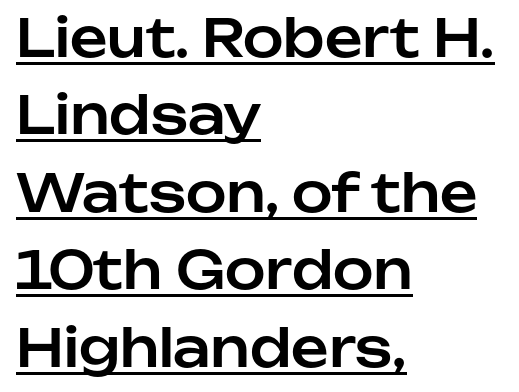
Q: Is the text italic (slanted)? A: No, it is upright.
Q: Is the typeface a serif or a sans-serif typeface? A: Sans-serif.
Q: Is the text underlined? A: Yes.
Q: How is the paragraph aligned? A: Left-aligned.
Q: Is the spacing between letters normal or unusually wide? A: Normal.
Q: Is the spacing between lines tight, normal or loose? A: Normal.
Q: Width (condensed, normal, or wide)? A: Normal.
Q: Stroke contrast? A: Low.
Q: x-height? A: Medium.
Q: Monospaced? A: No.
